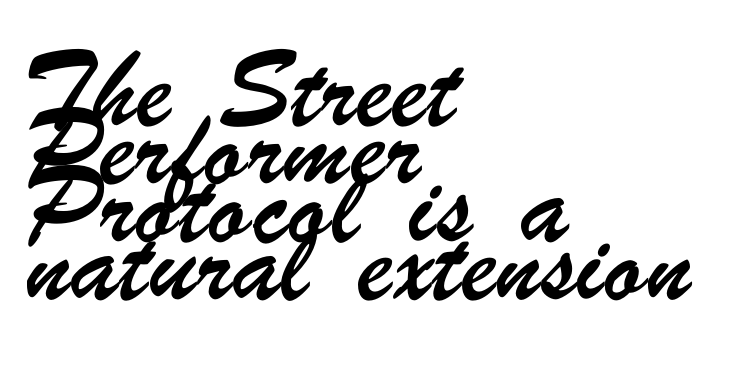
Q: Is the typeface a serif or a sans-serif typeface? A: Sans-serif.
Q: Is the text underlined? A: No.
Q: How is the paragraph aligned? A: Left-aligned.
Q: Is the spacing between letters normal or unusually wide? A: Normal.
Q: Width (condensed, normal, or wide)? A: Condensed.
Q: Stroke contrast? A: Low.
Q: x-height? A: Small.
Q: Monospaced? A: No.
